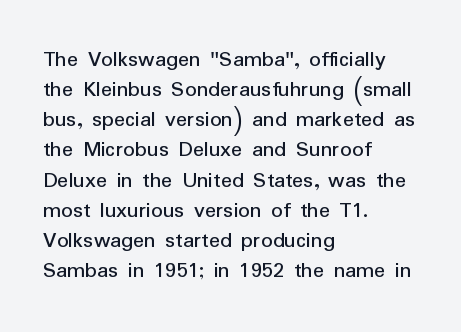
Teacher's note: observe the even left margin — that is flush-left alignment. Does extra space separate the letters? No, they use regular spacing. In terms of posture, this sample is upright. The glyphs are unaccompanied by any horizontal stroke below them. The lines sit at an ordinary, default distance from one another.
